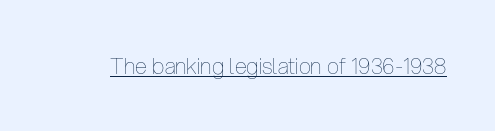
{"italic": "no", "bold": "no", "underline": "yes", "letter_spacing": "normal", "letter_spacing_em": 0.0, "glyph_px": 22}
